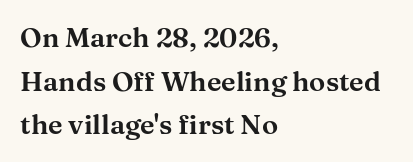
Lines of text with bare space underneath. Words appear dense and cohesive because spacing is normal. The lettering stays uniformly vertical, giving the passage a roman look. Vertical spacing — default. The rag falls on the right side of this text block.
